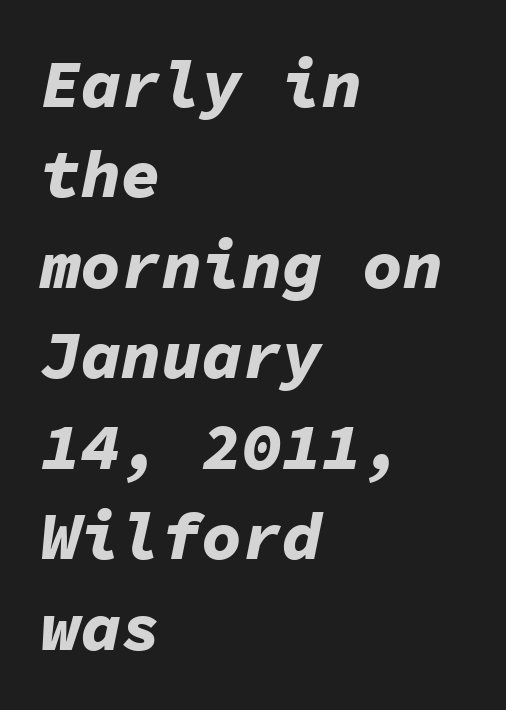
Q: Is the text bold? A: Yes.
Q: Is the text italic (slanted)? A: Yes, it leans right by about 11 degrees.
Q: Is the text underlined? A: No.
Q: How is the paragraph aligned? A: Left-aligned.
Q: Is the spacing between letters normal or unusually wide? A: Normal.
Q: Is the spacing between lines tight, normal or loose? A: Normal.
Q: Width (condensed, normal, or wide)? A: Normal.
Q: Stroke contrast? A: Low.
Q: x-height? A: Medium.
Q: Monospaced? A: Yes.
